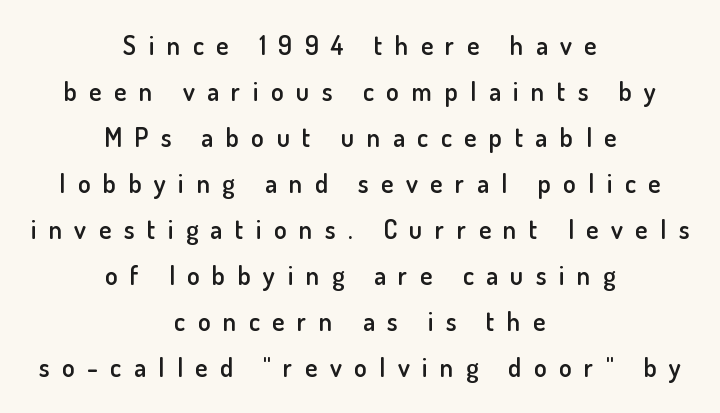
Q: Is the text bold? A: Semi-bold.
Q: Is the text italic (slanted)? A: No, it is upright.
Q: Is the text underlined? A: No.
Q: How is the paragraph aligned? A: Centered.
Q: Is the spacing between letters normal or unusually wide? A: Unusually wide.
